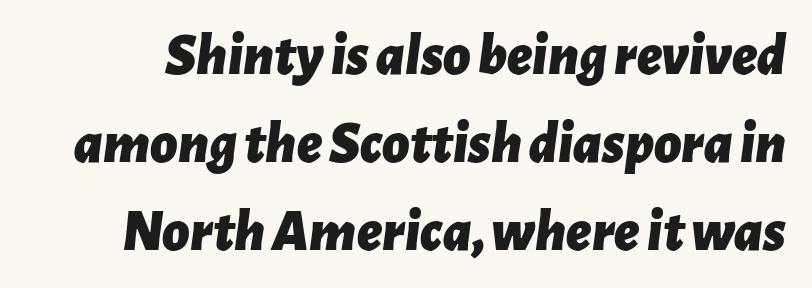
The image shows 59 px bold type, italic (leaning right); set normal line spacing (1.49x), normal letter spacing, not underlined; low stroke contrast and a medium x-height.
